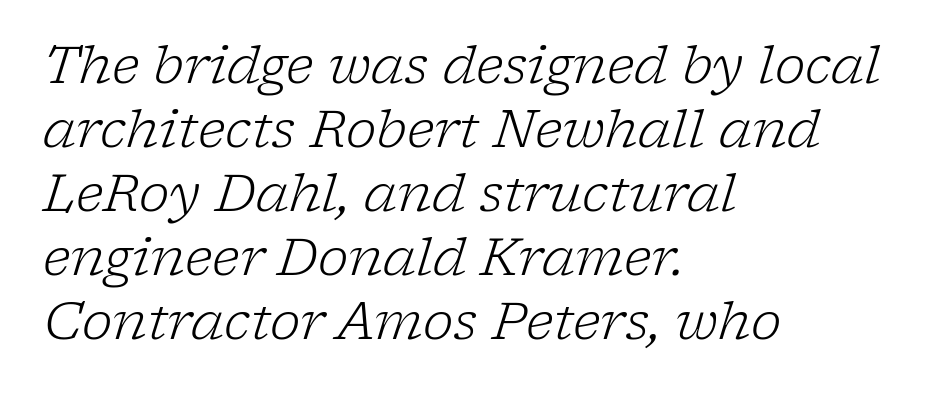
The image shows 52 px light serif type, italic (leaning right); set left-aligned, line spacing 1.23x, normal letter spacing, not underlined; low stroke contrast and a medium x-height.
